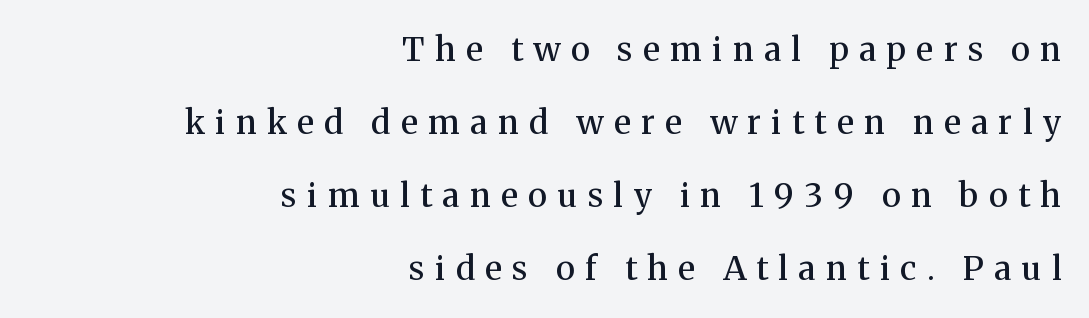
The face used here is proportionally spaced, like ordinary book or web type. Each letter's strokes conclude with small projecting serifs. Tracking value appears strongly positive — letters spread wide. If you drew a ruler down the right edge, every line would touch it. Honestly, the rows look like they've been pulled way apart.
